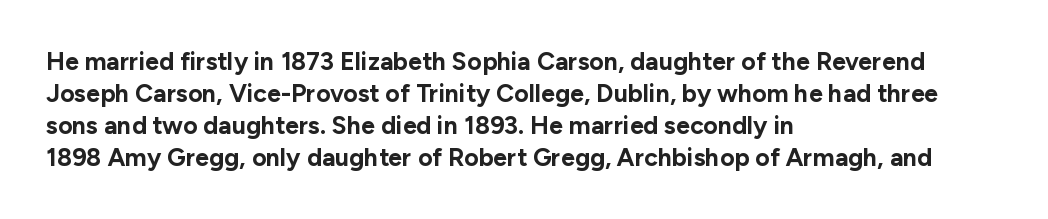
The image shows 25 px bold type, upright; set left-aligned, normal line spacing (1.28x), normal letter spacing, not underlined.
